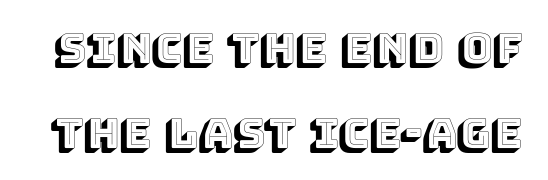
{"italic": "no", "width": "normal", "x_height": "large", "monospaced": "no", "underline": "no", "line_spacing": "loose", "line_spacing_ratio": 2.02, "letter_spacing": "normal", "letter_spacing_em": 0.0, "glyph_px": 42}
